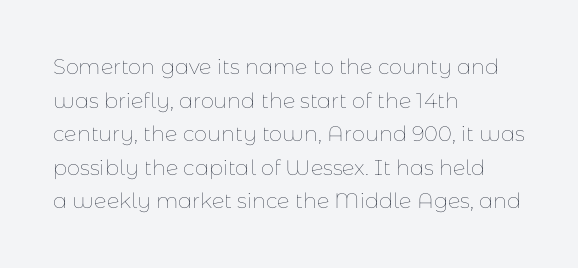
{"italic": "no", "bold": "no", "underline": "no", "align": "left", "line_spacing": "normal", "line_spacing_ratio": 1.6, "letter_spacing": "normal", "letter_spacing_em": 0.0, "glyph_px": 21}
